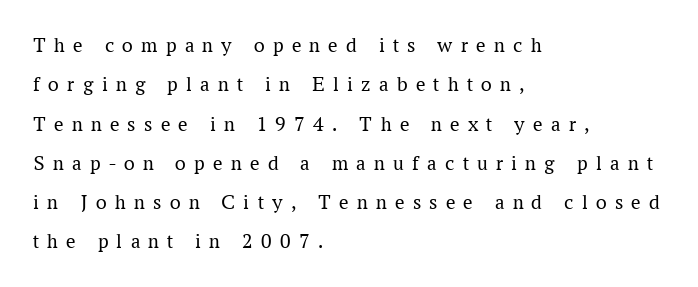
{"italic": "no", "bold": "no", "underline": "no", "align": "left", "line_spacing_ratio": 1.87, "letter_spacing": "wide", "letter_spacing_em": 0.4, "glyph_px": 21}
